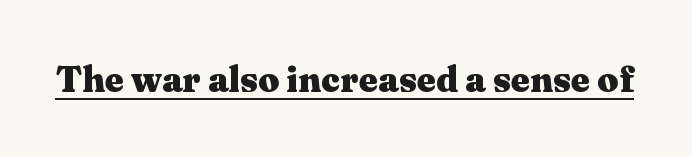
The image shows 37 px heavy, wide serif type, upright; set normal letter spacing, underlined; medium stroke contrast and a medium x-height.
